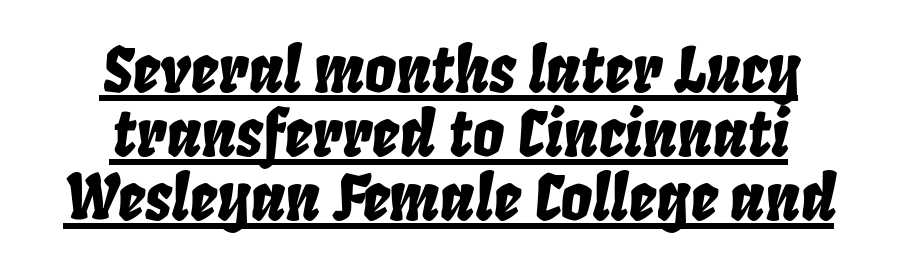
The image shows 62 px condensed type, italic (leaning right); set centered, tight line spacing (1.03x), normal letter spacing, underlined; low stroke contrast and a large x-height.
